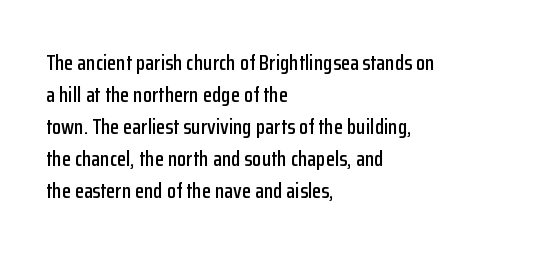
Q: Is the text italic (slanted)? A: No, it is upright.
Q: Is the text underlined? A: No.
Q: How is the paragraph aligned? A: Left-aligned.
Q: Is the spacing between letters normal or unusually wide? A: Normal.
Q: Is the spacing between lines tight, normal or loose? A: Normal.
